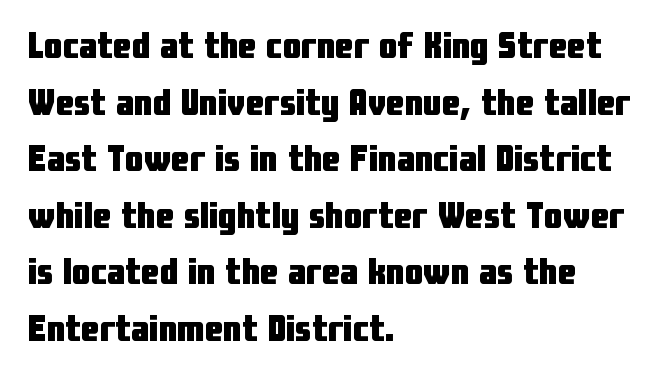
The image shows 37 px heavy, condensed sans-serif type, upright; set left-aligned, normal line spacing (1.53x), normal letter spacing, not underlined; low stroke contrast and a medium x-height.
